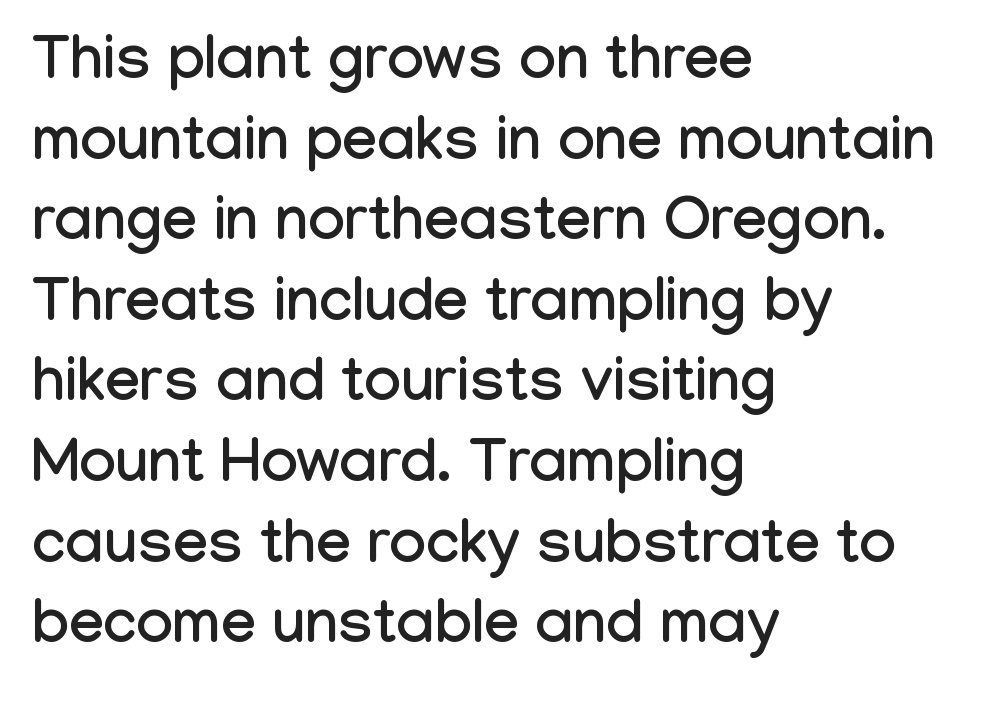
{"serif": "no", "italic": "no", "width": "condensed", "stroke_contrast": "low", "x_height": "medium", "monospaced": "no", "underline": "no", "align": "left", "line_spacing": "normal", "line_spacing_ratio": 1.3, "letter_spacing": "normal", "letter_spacing_em": 0.0, "glyph_px": 62}
